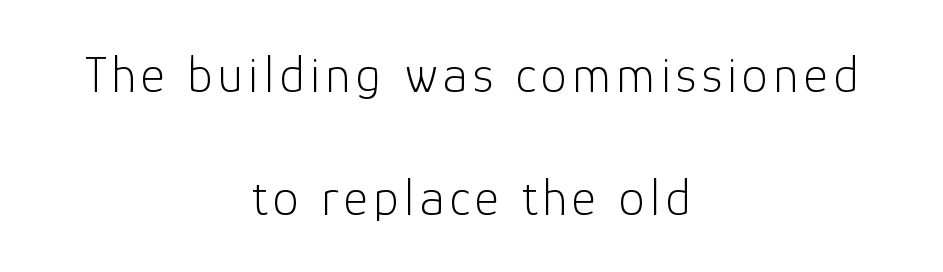
The image shows 52 px light sans-serif type, upright; set centered, loose line spacing (2.36x), not underlined; low stroke contrast and a medium x-height.
